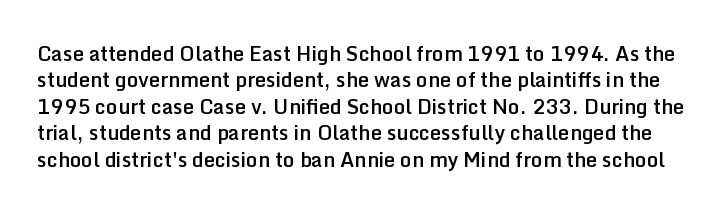
{"italic": "no", "bold": "semi", "underline": "no", "line_spacing": "normal", "line_spacing_ratio": 1.32, "letter_spacing": "normal", "letter_spacing_em": 0.0, "glyph_px": 20}
